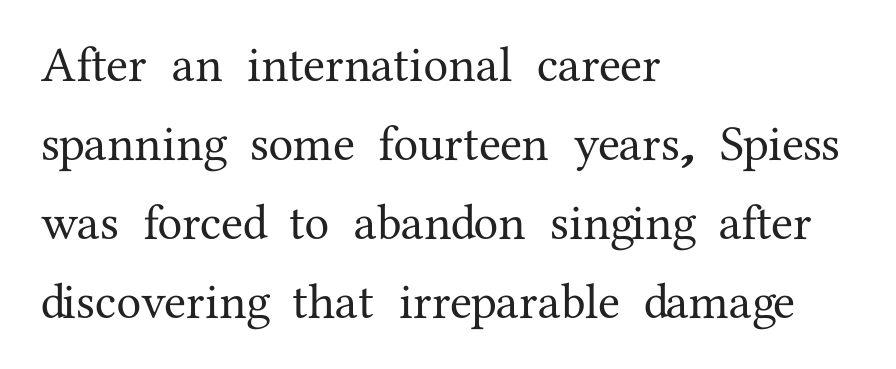
{"serif": "yes", "italic": "no", "width": "normal", "stroke_contrast": "medium", "x_height": "medium", "monospaced": "no", "underline": "no", "align": "left", "line_spacing": "normal", "line_spacing_ratio": 1.58, "letter_spacing": "normal", "letter_spacing_em": 0.0, "glyph_px": 50}
